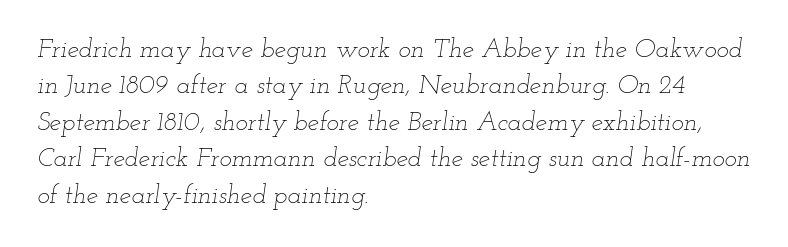
{"italic": "yes", "lean": "right", "slant_degrees": 12, "bold": "no", "underline": "no", "align": "left", "line_spacing": "normal", "line_spacing_ratio": 1.4, "letter_spacing": "normal", "letter_spacing_em": 0.0, "glyph_px": 26}
